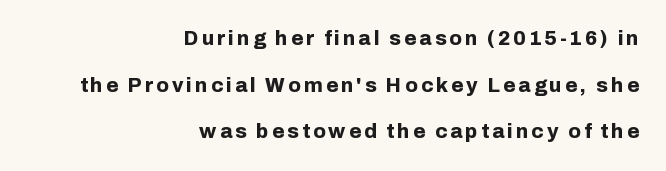
Q: Is the text bold? A: Yes.
Q: Is the text italic (slanted)? A: No, it is upright.
Q: Is the text underlined? A: No.
Q: How is the paragraph aligned? A: Right-aligned.
Q: Is the spacing between lines tight, normal or loose? A: Loose.
